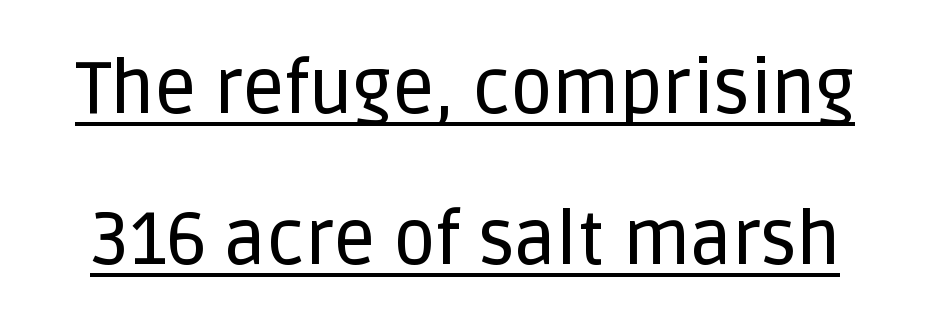
Q: Is the text italic (slanted)? A: No, it is upright.
Q: Is the typeface a serif or a sans-serif typeface? A: Sans-serif.
Q: Is the text underlined? A: Yes.
Q: Is the spacing between letters normal or unusually wide? A: Normal.
Q: Is the spacing between lines tight, normal or loose? A: Loose.
Q: Width (condensed, normal, or wide)? A: Normal.
Q: Stroke contrast? A: Low.
Q: x-height? A: Large.
Q: Monospaced? A: No.
